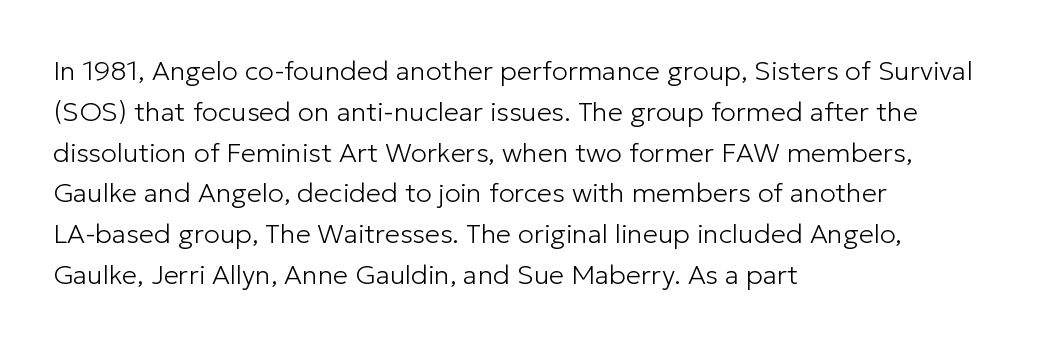
{"italic": "no", "bold": "no", "underline": "no", "align": "left", "line_spacing": "normal", "line_spacing_ratio": 1.51, "letter_spacing": "normal", "letter_spacing_em": 0.0, "glyph_px": 27}
